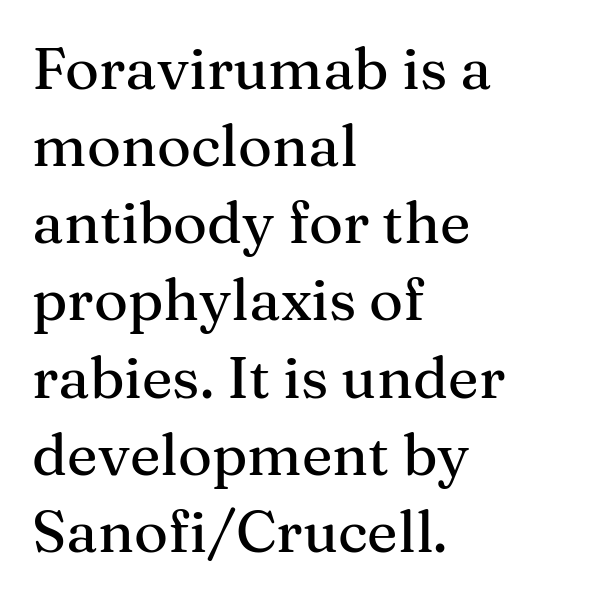
The designer went with a serif here, giving each stem small feet. Beneath every word, the page is bare. Regarding leading, the lines here are spaced in the standard way. The letterforms sit shoulder to shoulder at normal distance.
